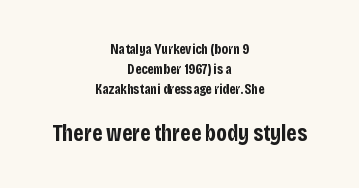
Posture: upright roman. Is the lower block the larger one? Yes — the lower block carries the bigger type. The rendering keeps characters at their native spacing. Compared with a flush-left layout, this one balances lines on the center instead. How would I describe the line gaps? Plain and ordinary.
